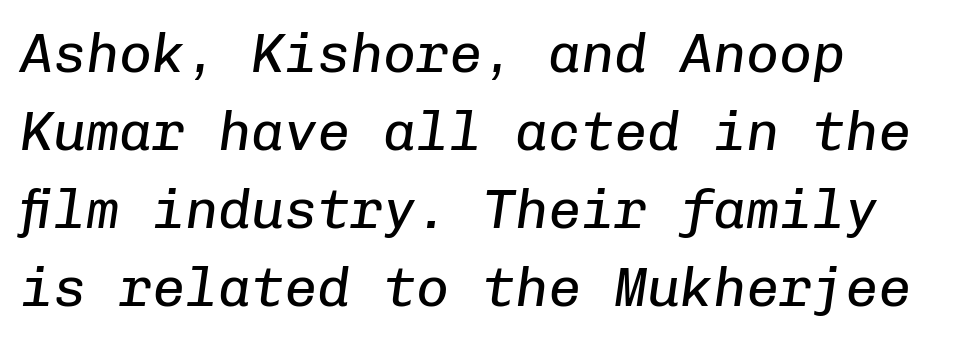
Q: Is the text bold? A: No.
Q: Is the text italic (slanted)? A: Yes, it leans right by about 8 degrees.
Q: Is the text underlined? A: No.
Q: How is the paragraph aligned? A: Left-aligned.
Q: Is the spacing between letters normal or unusually wide? A: Normal.
Q: Is the spacing between lines tight, normal or loose? A: Normal.
Q: Width (condensed, normal, or wide)? A: Normal.
Q: Stroke contrast? A: Low.
Q: x-height? A: Medium.
Q: Monospaced? A: Yes.
